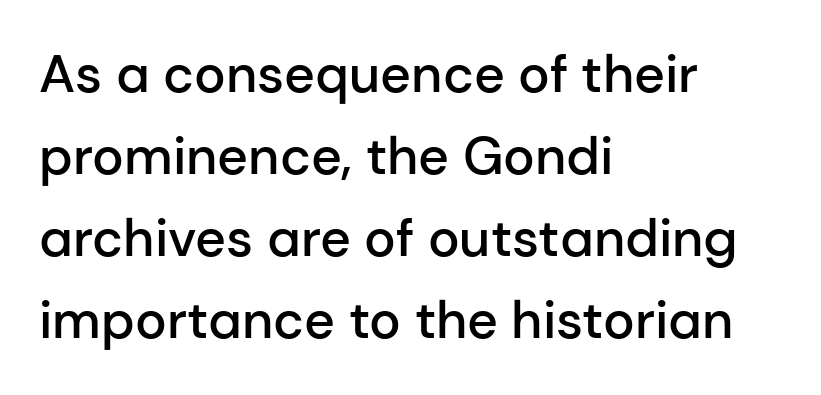
Regular leading. The lines in this sample share a left origin and differ only in where they stop. If you drew a line through each stem, it would be perfectly vertical. These lines keep a tight, regular rhythm from letter to letter. Serifs: no, the terminals of the letterforms are clean.
